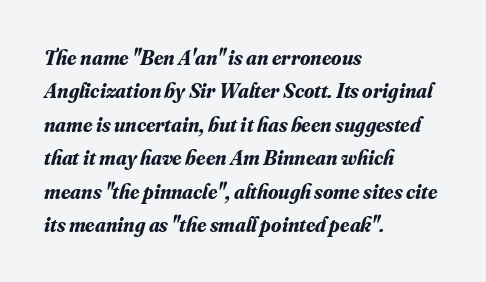
The image shows 21 px bold type, italic (leaning right); set left-aligned, normal line spacing (1.59x), normal letter spacing, not underlined.
